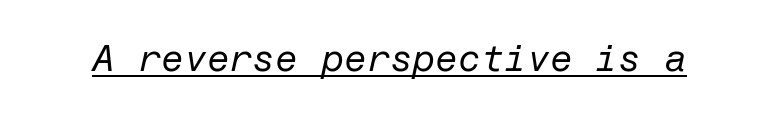
This sample uses plain, unmodified letter spacing. Unbolded letterforms with no extra heft. The words here are underlined. Tall strokes in this sample are angled rather than plumb.
